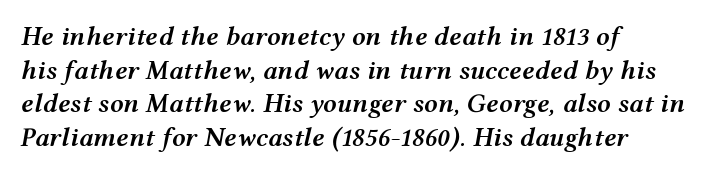
{"italic": "yes", "lean": "right", "slant_degrees": 12, "bold": "semi", "underline": "no", "align": "left", "line_spacing": "normal", "line_spacing_ratio": 1.25, "letter_spacing": "normal", "letter_spacing_em": 0.0, "glyph_px": 27}
